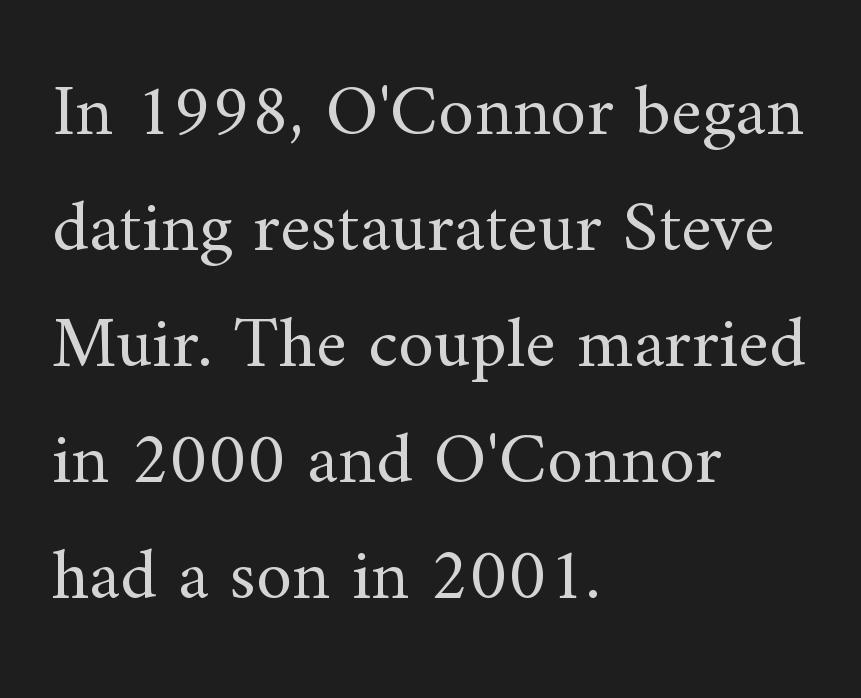
{"serif": "yes", "italic": "no", "bold": "no", "weight": "regular", "width": "normal", "stroke_contrast": "medium", "x_height": "small", "monospaced": "no", "underline": "no", "align": "left", "line_spacing": "normal", "line_spacing_ratio": 1.59, "letter_spacing": "normal", "letter_spacing_em": 0.0, "glyph_px": 73}
